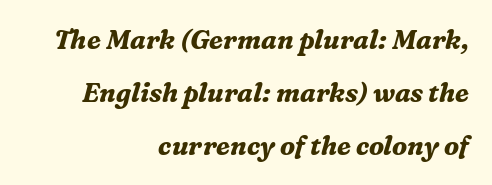
Descenders hang freely into open space. The font is running at its bold setting. Does the leading feel generous? Absolutely, it's lavish. The rendering anchors every line to the right-hand side.
